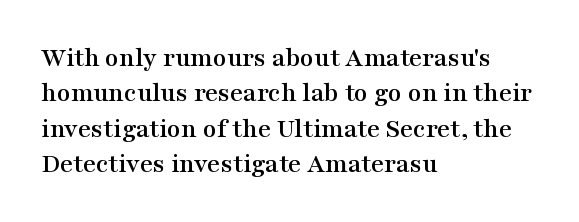
{"serif": "yes", "italic": "no", "width": "wide", "stroke_contrast": "medium", "x_height": "medium", "monospaced": "no", "underline": "no", "align": "left", "line_spacing": "normal", "line_spacing_ratio": 1.26, "letter_spacing": "normal", "letter_spacing_em": 0.0, "glyph_px": 28}
